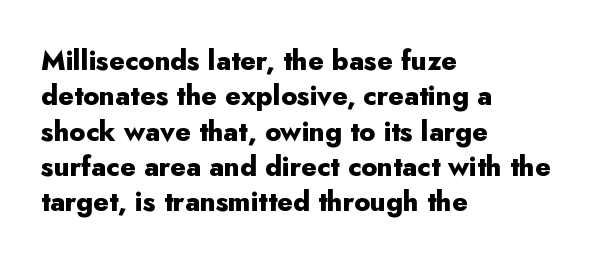
A clean baseline with only descenders dipping below it. These lines stack with their left ends in a neat column. Regular leading. Pretty heavy lettering here — definitely bold. Does extra space separate the letters? No, they use regular spacing.
